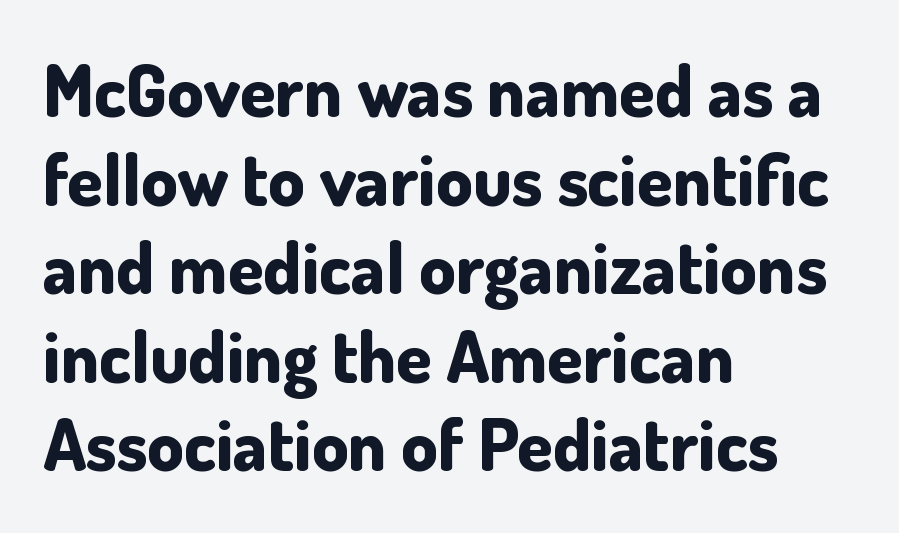
The image shows 72 px bold sans-serif type, upright; set left-aligned, line spacing 1.23x, normal letter spacing, not underlined; low stroke contrast and a small x-height.
